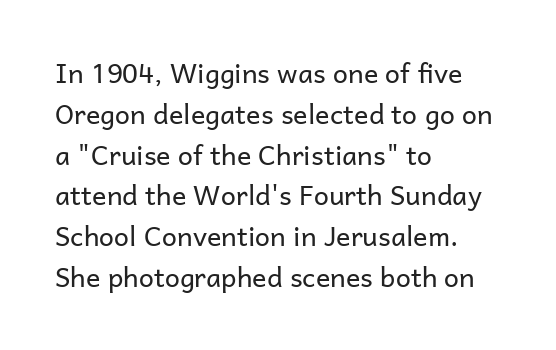
The image shows 27 px text type, upright; set left-aligned, normal line spacing (1.51x), normal letter spacing, not underlined.
